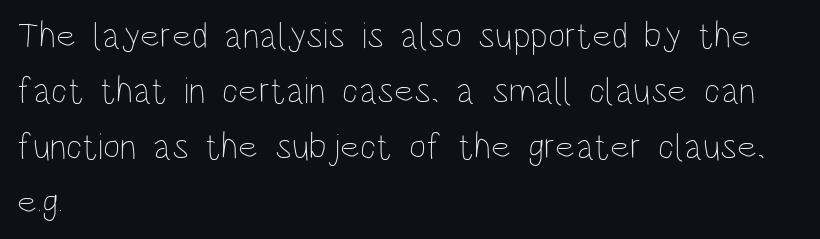
Short note: letters normally spaced. On a weight scale, this lands at 450 or below. The rendering uses a moderate line-height, typical for paragraphs. Posture: upright roman. Do the characters align in a grid? No, the font is proportional. Type without underlining.
